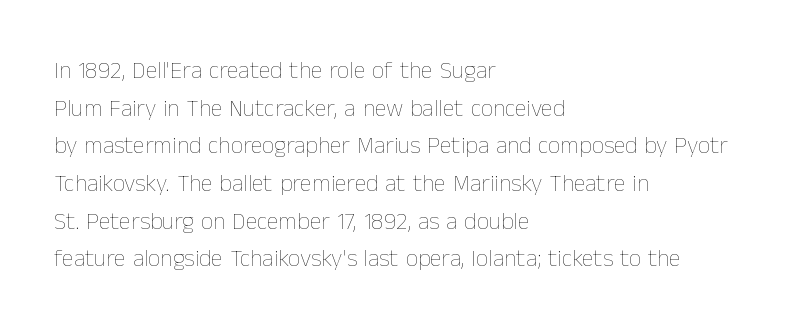
Q: Is the text bold? A: No.
Q: Is the text italic (slanted)? A: No, it is upright.
Q: Is the text underlined? A: No.
Q: How is the paragraph aligned? A: Left-aligned.
Q: Is the spacing between letters normal or unusually wide? A: Normal.
Q: Is the spacing between lines tight, normal or loose? A: Normal.
